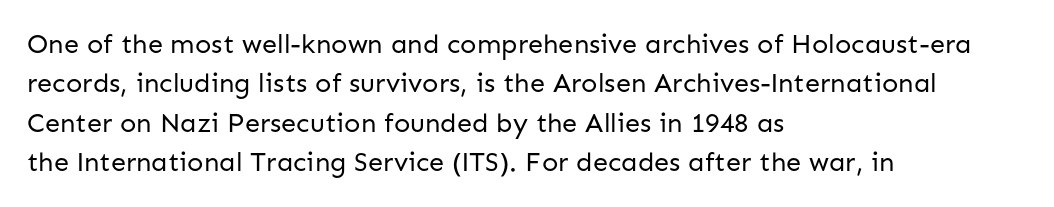
Q: Is the text bold? A: No.
Q: Is the text italic (slanted)? A: No, it is upright.
Q: Is the text underlined? A: No.
Q: How is the paragraph aligned? A: Left-aligned.
Q: Is the spacing between letters normal or unusually wide? A: Normal.
Q: Is the spacing between lines tight, normal or loose? A: Normal.
